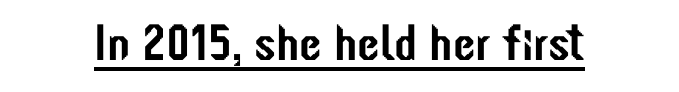
Q: Is the text italic (slanted)? A: No, it is upright.
Q: Is the typeface a serif or a sans-serif typeface? A: Sans-serif.
Q: Is the text underlined? A: Yes.
Q: Is the spacing between letters normal or unusually wide? A: Normal.
Q: Width (condensed, normal, or wide)? A: Condensed.
Q: Stroke contrast? A: Low.
Q: x-height? A: Medium.
Q: Monospaced? A: No.
